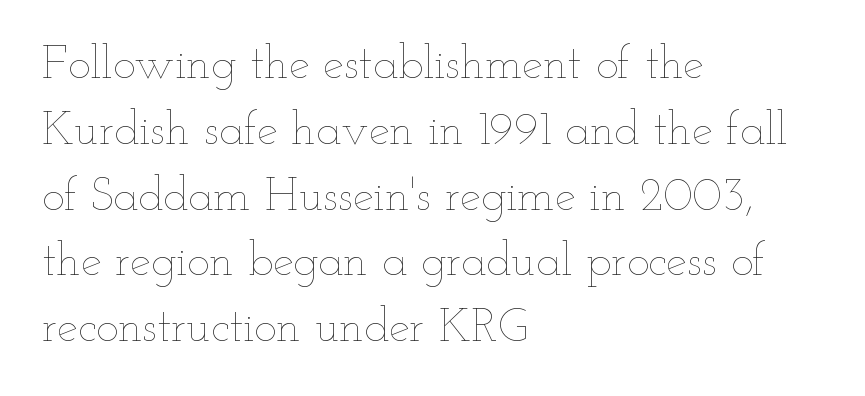
The area under the type is left untouched. If you drew a ruler down the left edge, every line would touch it. Each word holds together tightly as a unit, with standard inter-letter gaps. You could not count columns in this text — the font is proportionally spaced. The typesetting does not lean heavy: it is not bold.
